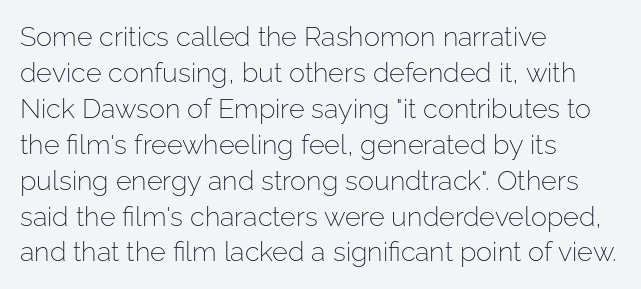
{"italic": "no", "bold": "no", "underline": "no", "align": "left", "line_spacing": "normal", "line_spacing_ratio": 1.33, "letter_spacing": "normal", "letter_spacing_em": 0.0, "glyph_px": 27}
